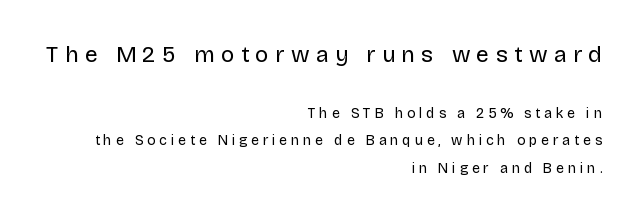
Q: Is the text bold? A: No.
Q: Is the text italic (slanted)? A: No, it is upright.
Q: Is the text underlined? A: No.
Q: How is the paragraph aligned? A: Right-aligned.
Q: Is the spacing between letters normal or unusually wide? A: Unusually wide.
Q: Is the spacing between lines tight, normal or loose? A: Loose.
Q: Which block of text is set in a larger size, the first (top) or the second (bottom)? A: The first (top) one.
